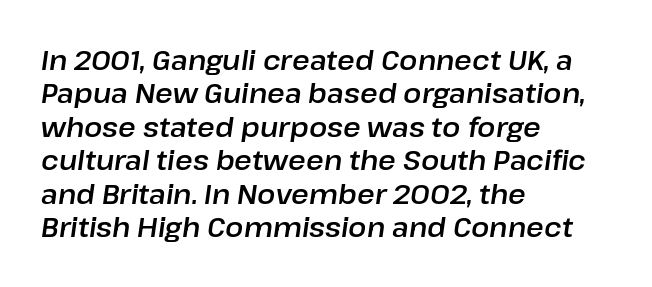
The image shows 27 px text type, italic (leaning right); set left-aligned, line spacing 1.24x, normal letter spacing, not underlined.
